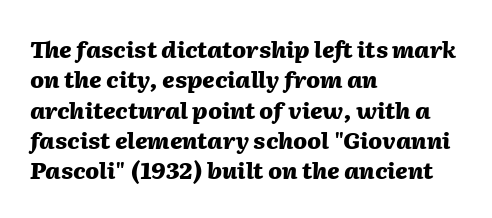
The image shows 23 px bold type, italic (leaning right); set left-aligned, normal line spacing (1.32x), normal letter spacing, not underlined.
